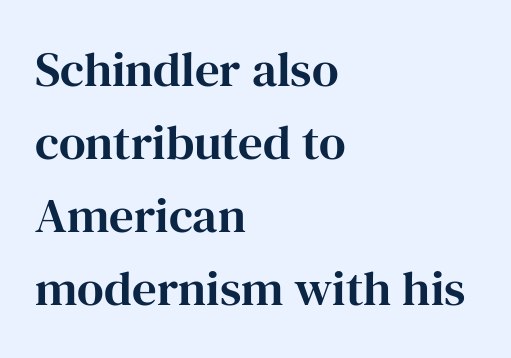
The passage shown has conventional tracking throughout. Spacing verdict: proportional, widths tailored to each character. Quick note: underline off. Classification — serif.
